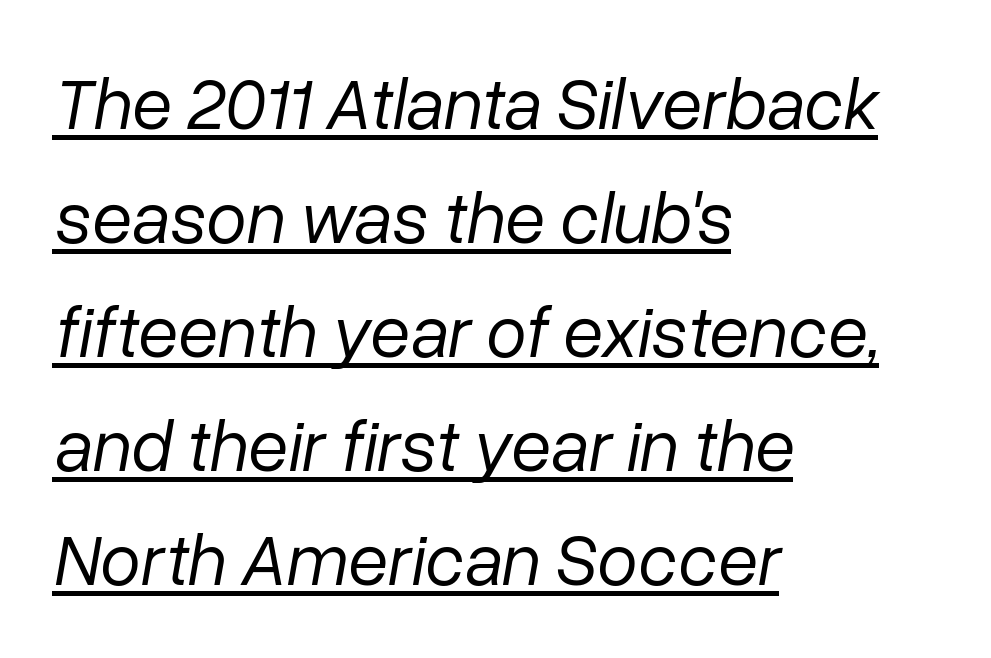
{"italic": "yes", "lean": "right", "slant_degrees": 10, "bold": "no", "weight": "regular", "width": "normal", "stroke_contrast": "low", "x_height": "medium", "monospaced": "no", "underline": "yes", "align": "left", "line_spacing": "normal", "line_spacing_ratio": 1.56, "letter_spacing": "normal", "letter_spacing_em": 0.0, "glyph_px": 73}
